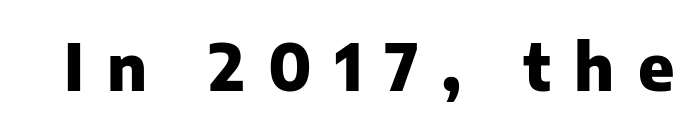
{"serif": "no", "italic": "no", "bold": "yes", "weight": "heavy", "width": "normal", "stroke_contrast": "low", "x_height": "medium", "monospaced": "no", "underline": "no", "letter_spacing": "wide", "letter_spacing_em": 0.36, "glyph_px": 64}
